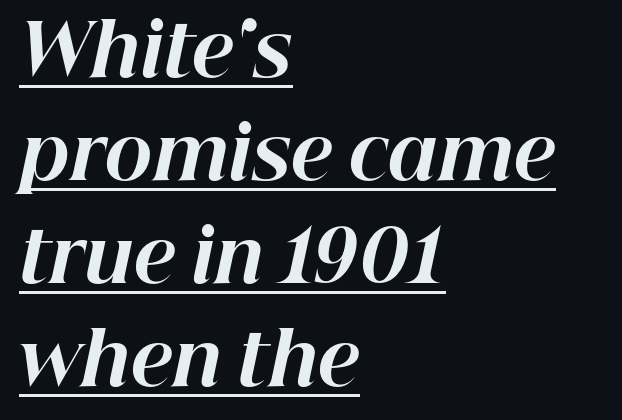
Q: Is the text bold? A: Yes.
Q: Is the text italic (slanted)? A: Yes, it leans right by about 12 degrees.
Q: Is the text underlined? A: Yes.
Q: How is the paragraph aligned? A: Left-aligned.
Q: Is the spacing between letters normal or unusually wide? A: Normal.
Q: Is the spacing between lines tight, normal or loose? A: Normal.
Q: Width (condensed, normal, or wide)? A: Normal.
Q: Stroke contrast? A: High.
Q: x-height? A: Medium.
Q: Monospaced? A: No.
